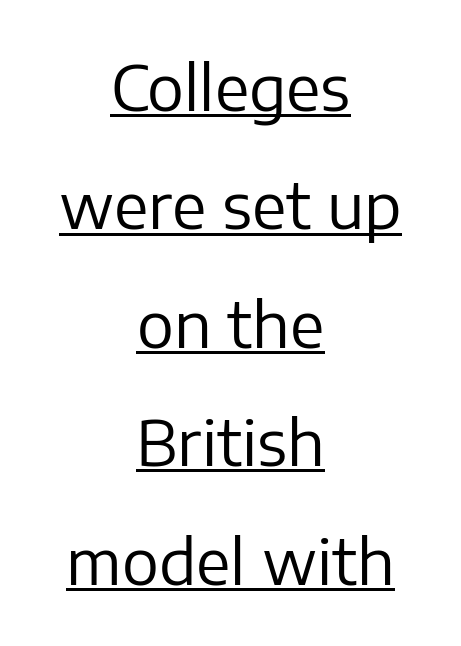
The image shows 62 px regular-weight sans-serif type, upright; set centered, loose line spacing (1.91x), normal letter spacing, underlined; low stroke contrast and a medium x-height.
